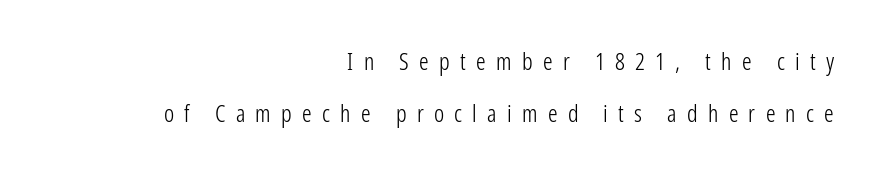
The image shows 24 px text type, upright; set right-aligned, loose line spacing (2.16x), unusually wide letter spacing (+0.43 em), not underlined.
